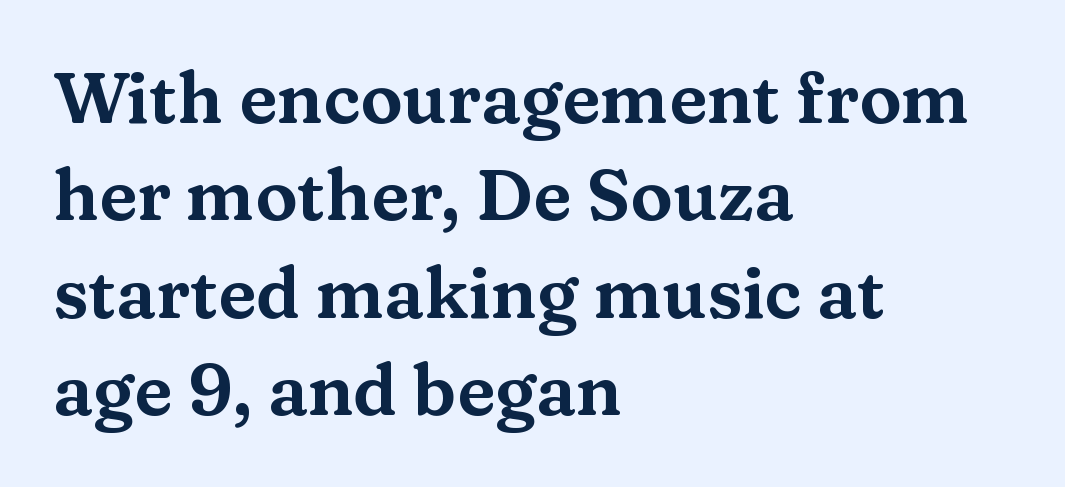
{"serif": "yes", "italic": "no", "width": "wide", "stroke_contrast": "medium", "x_height": "medium", "monospaced": "no", "underline": "no", "align": "left", "line_spacing": "normal", "line_spacing_ratio": 1.37, "letter_spacing": "normal", "letter_spacing_em": 0.0, "glyph_px": 71}
